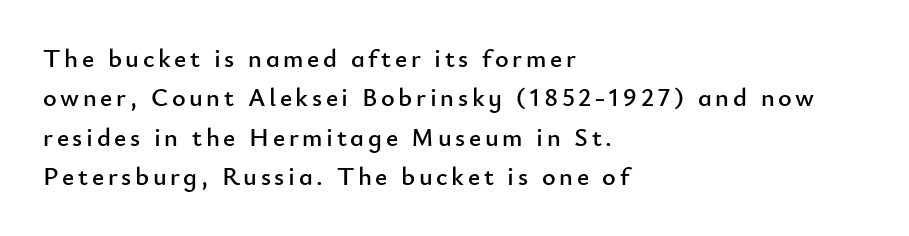
The image shows 26 px text type, upright; set left-aligned, normal line spacing (1.51x), not underlined.
